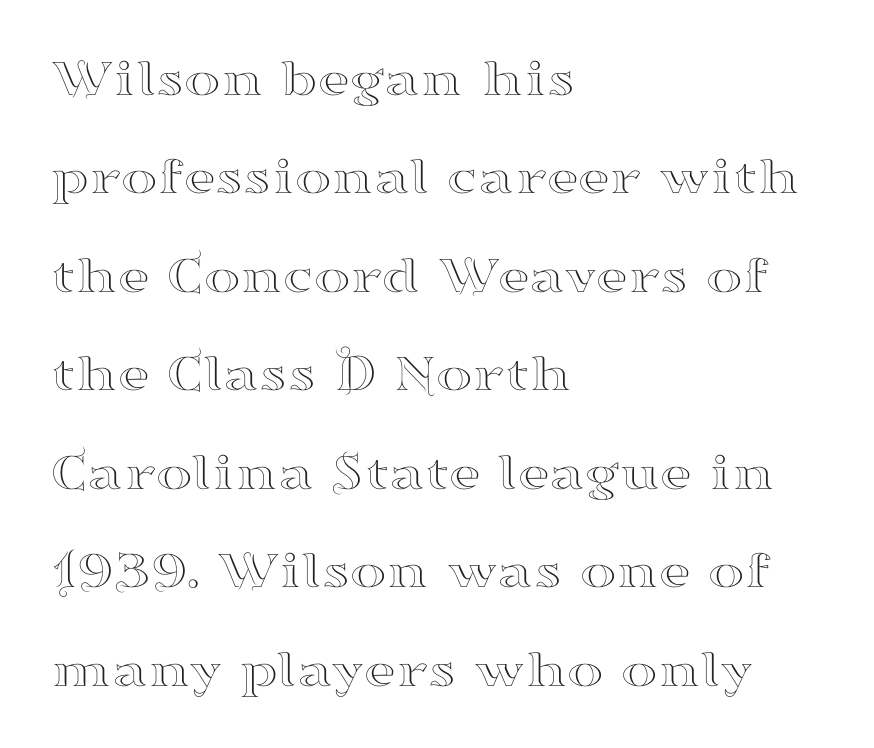
Q: Is the text italic (slanted)? A: No, it is upright.
Q: Is the typeface a serif or a sans-serif typeface? A: Serif.
Q: Is the text underlined? A: No.
Q: How is the paragraph aligned? A: Left-aligned.
Q: Is the spacing between letters normal or unusually wide? A: Normal.
Q: Width (condensed, normal, or wide)? A: Wide.
Q: Stroke contrast? A: High.
Q: x-height? A: Small.
Q: Monospaced? A: No.
